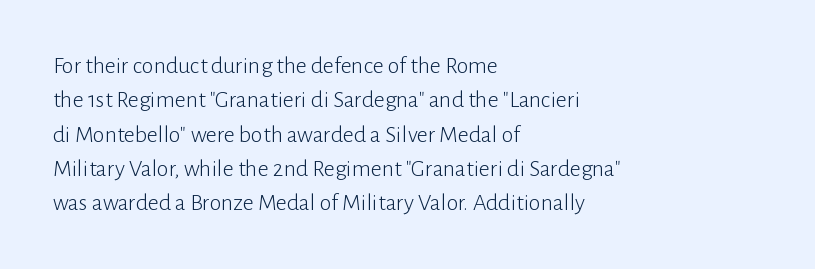
The image shows 24 px text type, upright; set left-aligned, normal line spacing (1.43x), normal letter spacing, not underlined.
